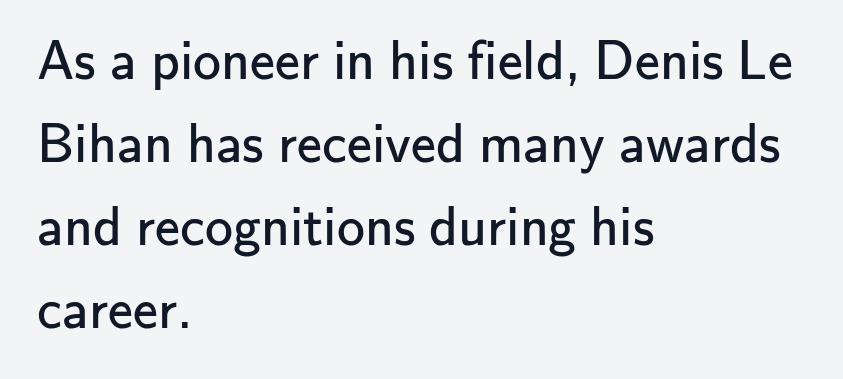
Q: Is the text bold? A: No.
Q: Is the text italic (slanted)? A: No, it is upright.
Q: Is the typeface a serif or a sans-serif typeface? A: Sans-serif.
Q: Is the text underlined? A: No.
Q: How is the paragraph aligned? A: Left-aligned.
Q: Is the spacing between letters normal or unusually wide? A: Normal.
Q: Is the spacing between lines tight, normal or loose? A: Normal.
Q: Width (condensed, normal, or wide)? A: Normal.
Q: Stroke contrast? A: Low.
Q: x-height? A: Small.
Q: Monospaced? A: No.
